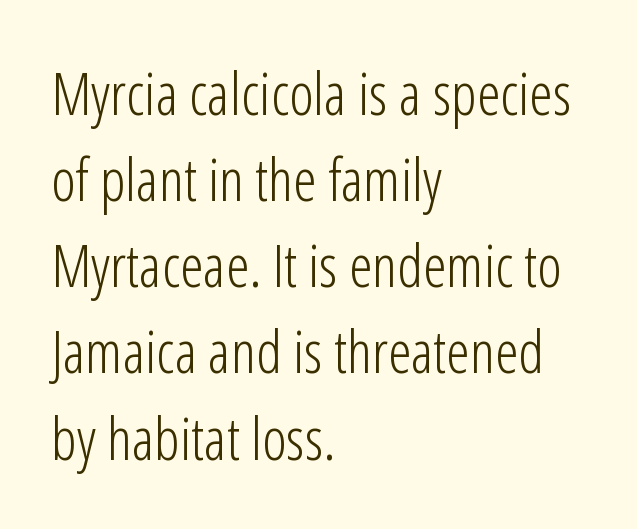
The image shows 59 px light, condensed sans-serif type, upright; set left-aligned, normal line spacing (1.46x), normal letter spacing, not underlined; low stroke contrast and a medium x-height.
